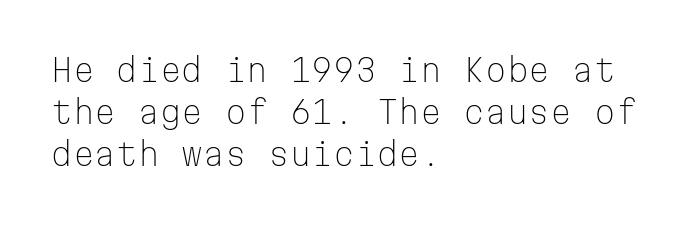
Default kerning and tracking; the words read as compact shapes. Leading: standard. This is the regular roman posture of the typeface. Regarding serifs, this sample does without them. These lines stack with their left ends in a neat column.
